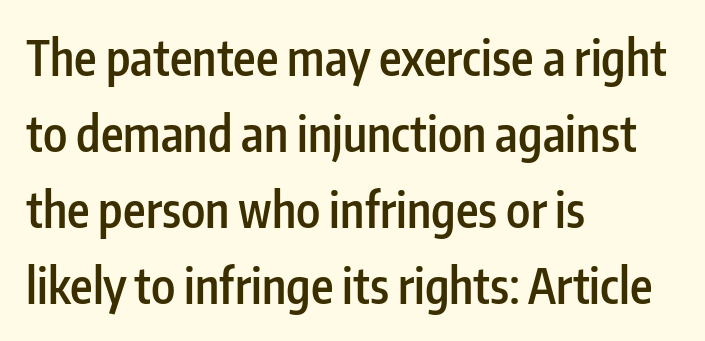
{"serif": "no", "italic": "no", "bold": "semi", "weight": "semibold", "width": "condensed", "stroke_contrast": "low", "x_height": "medium", "monospaced": "no", "underline": "no", "align": "left", "line_spacing": "normal", "line_spacing_ratio": 1.58, "letter_spacing": "normal", "letter_spacing_em": 0.0, "glyph_px": 48}
